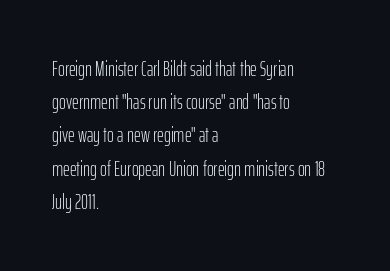
The face looks like a standard text weight, possibly lighter. Short and long lines alike share a common starting point at left. Vertically, the passage feels balanced, rows spaced as you'd expect. A bare baseline throughout the passage. Here the glyphs are tracked normally, forming tight word shapes.
